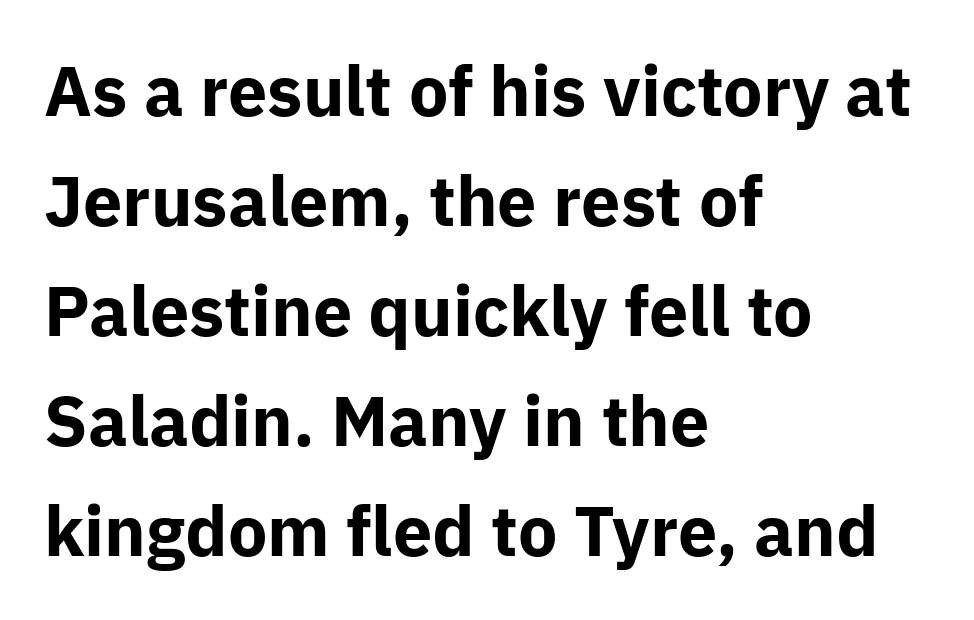
Q: Is the text bold? A: Yes.
Q: Is the text italic (slanted)? A: No, it is upright.
Q: Is the typeface a serif or a sans-serif typeface? A: Sans-serif.
Q: Is the text underlined? A: No.
Q: How is the paragraph aligned? A: Left-aligned.
Q: Is the spacing between letters normal or unusually wide? A: Normal.
Q: Is the spacing between lines tight, normal or loose? A: Normal.
Q: Width (condensed, normal, or wide)? A: Normal.
Q: Stroke contrast? A: Low.
Q: x-height? A: Medium.
Q: Monospaced? A: No.
